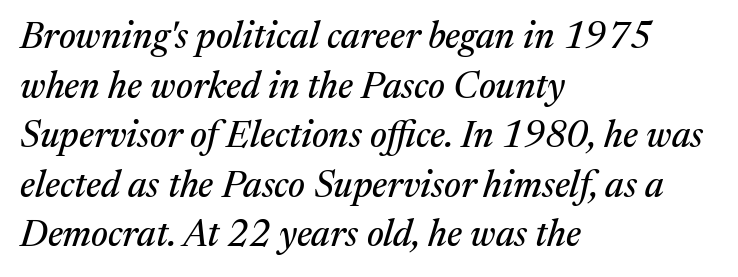
{"serif": "yes", "italic": "yes", "lean": "right", "slant_degrees": 17, "width": "normal", "stroke_contrast": "medium", "x_height": "medium", "monospaced": "no", "underline": "no", "align": "left", "line_spacing": "normal", "line_spacing_ratio": 1.34, "letter_spacing": "normal", "letter_spacing_em": 0.0, "glyph_px": 37}
